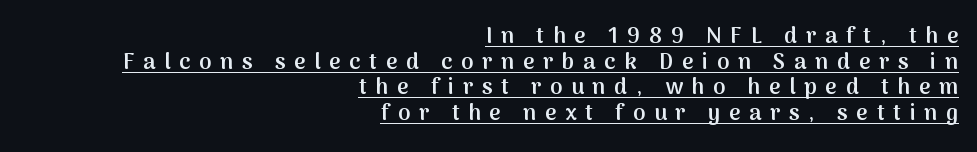
Q: Is the text bold? A: Semi-bold.
Q: Is the text italic (slanted)? A: No, it is upright.
Q: Is the text underlined? A: Yes.
Q: How is the paragraph aligned? A: Right-aligned.
Q: Is the spacing between letters normal or unusually wide? A: Unusually wide.
